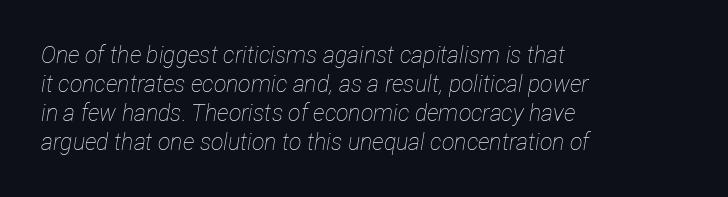
Q: Is the text bold? A: No.
Q: Is the text italic (slanted)? A: Yes, it leans right by about 12 degrees.
Q: Is the text underlined? A: No.
Q: How is the paragraph aligned? A: Left-aligned.
Q: Is the spacing between letters normal or unusually wide? A: Normal.
Q: Is the spacing between lines tight, normal or loose? A: Normal.
